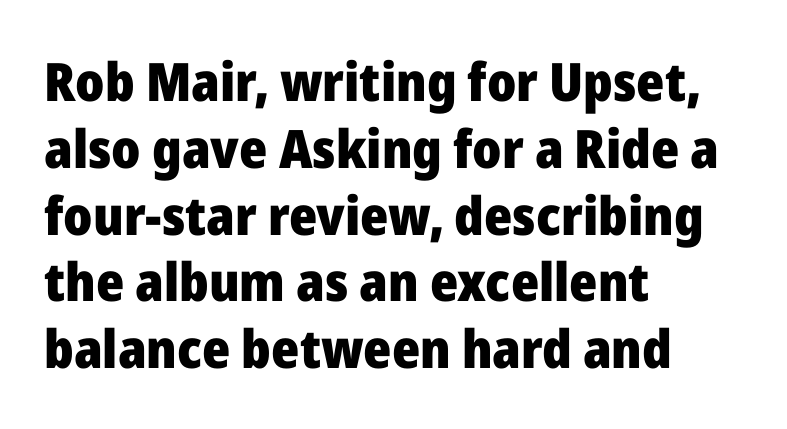
Q: Is the text bold? A: Yes.
Q: Is the text italic (slanted)? A: No, it is upright.
Q: Is the typeface a serif or a sans-serif typeface? A: Sans-serif.
Q: Is the text underlined? A: No.
Q: How is the paragraph aligned? A: Left-aligned.
Q: Is the spacing between letters normal or unusually wide? A: Normal.
Q: Is the spacing between lines tight, normal or loose? A: Normal.
Q: Width (condensed, normal, or wide)? A: Normal.
Q: Stroke contrast? A: Low.
Q: x-height? A: Medium.
Q: Monospaced? A: No.
